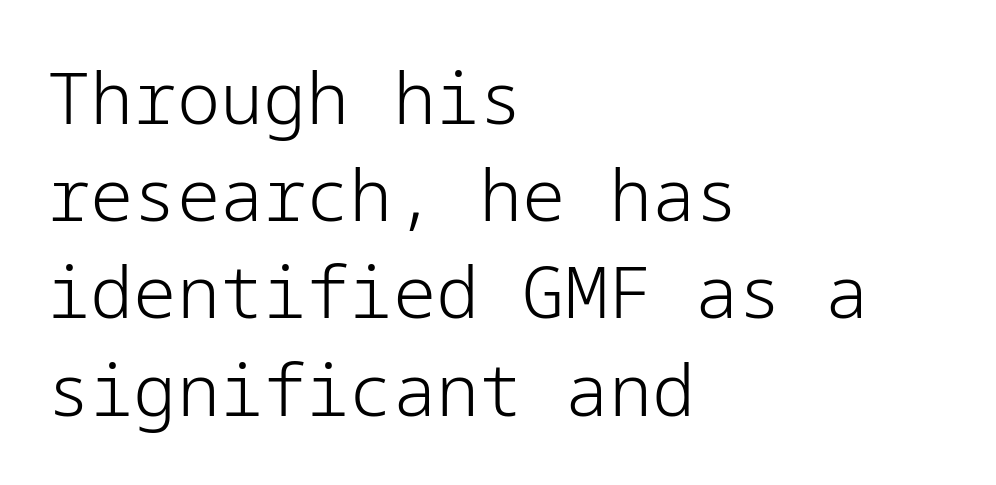
Short and long lines alike share a common starting point at left. The axis of the letterforms is exactly vertical. Is this a heavy cut? Hardly; it is regular or lighter. Horizontal bands of white between lines are of average thickness. Default kerning and tracking; the words read as compact shapes. Quick note: underline off.
